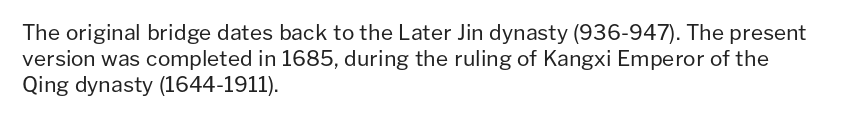
The typography opts for an upright posture over an oblique one. Unmarked baselines from the first word to the last. Students, note that the glyphs here touch the page at normal intervals. Which margin do the lines hug? The left one — the right edge is uneven. The typesetting does not lean heavy: it is not bold.
